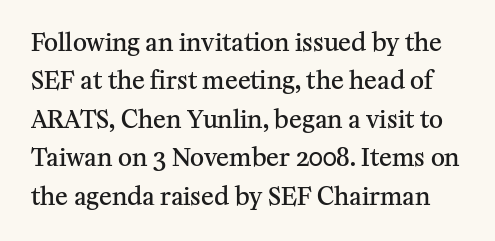
The zone under the glyphs is completely vacant. The horizontal fit of the characters is conventional and even. Tall strokes in this sample are plumb rather than angled. Vertical spacing — default. Moderately thickened strokes mark this as semibold type.
